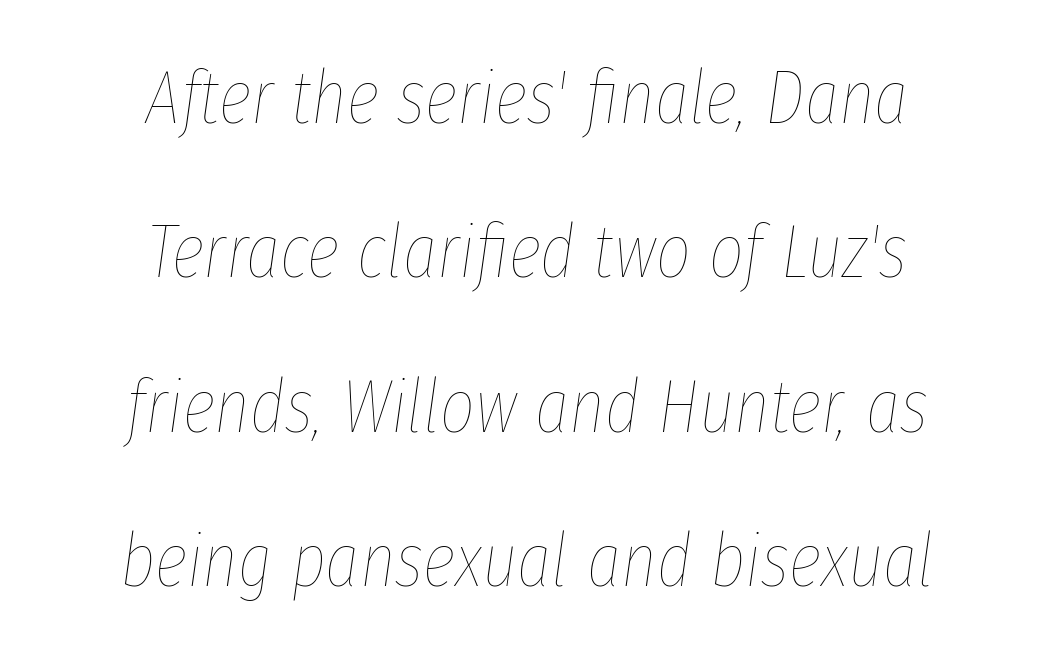
Q: Is the text bold? A: No.
Q: Is the text italic (slanted)? A: Yes, it leans right by about 8 degrees.
Q: Is the text underlined? A: No.
Q: How is the paragraph aligned? A: Centered.
Q: Is the spacing between letters normal or unusually wide? A: Normal.
Q: Is the spacing between lines tight, normal or loose? A: Loose.
Q: Width (condensed, normal, or wide)? A: Condensed.
Q: Stroke contrast? A: Low.
Q: x-height? A: Medium.
Q: Monospaced? A: No.
